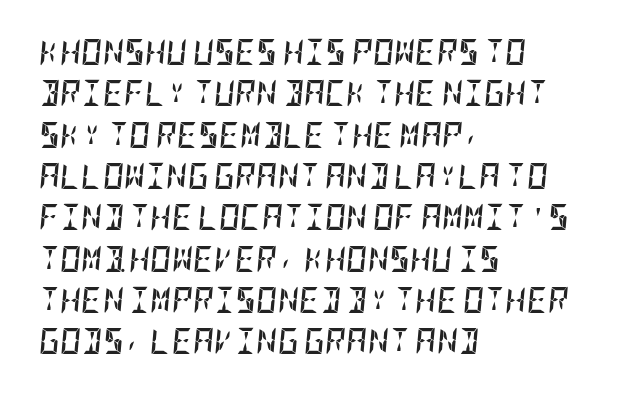
{"italic": "yes", "lean": "right", "slant_degrees": 5, "bold": "yes", "underline": "no", "align": "left", "line_spacing": "normal", "line_spacing_ratio": 1.59, "letter_spacing": "normal", "letter_spacing_em": 0.0, "glyph_px": 26}
